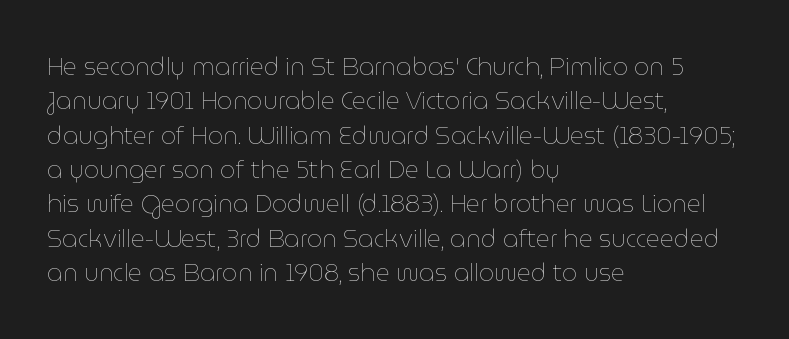
{"italic": "no", "bold": "no", "underline": "no", "align": "left", "line_spacing": "normal", "line_spacing_ratio": 1.43, "letter_spacing": "normal", "letter_spacing_em": 0.0, "glyph_px": 24}
